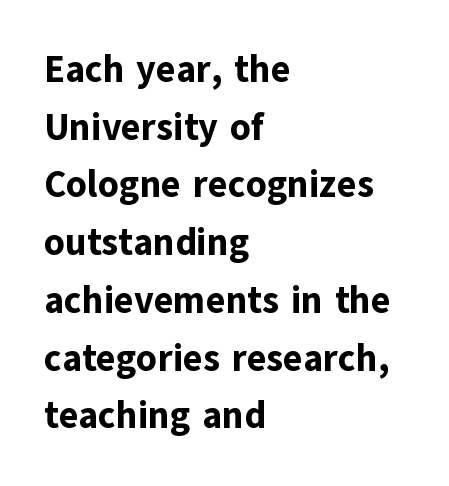
The image shows 37 px bold sans-serif type, upright; set left-aligned, normal line spacing (1.56x), normal letter spacing, not underlined; low stroke contrast and a medium x-height.
